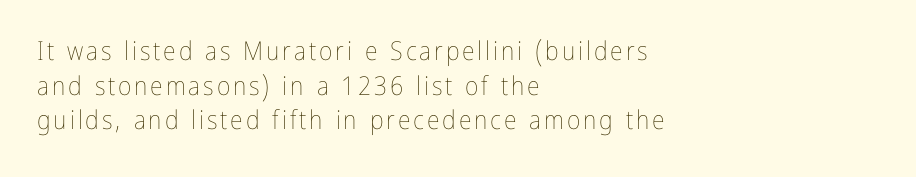
The image shows 26 px text type, upright; set left-aligned, normal line spacing (1.33x), not underlined.
